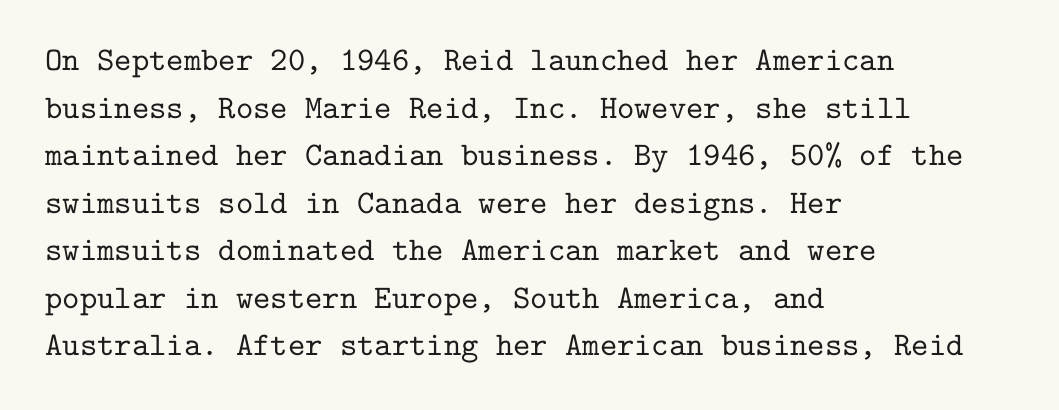
{"serif": "yes", "italic": "no", "width": "normal", "stroke_contrast": "low", "x_height": "medium", "monospaced": "yes", "underline": "no", "align": "left", "line_spacing": "normal", "line_spacing_ratio": 1.44, "letter_spacing": "normal", "letter_spacing_em": 0.0, "glyph_px": 33}
